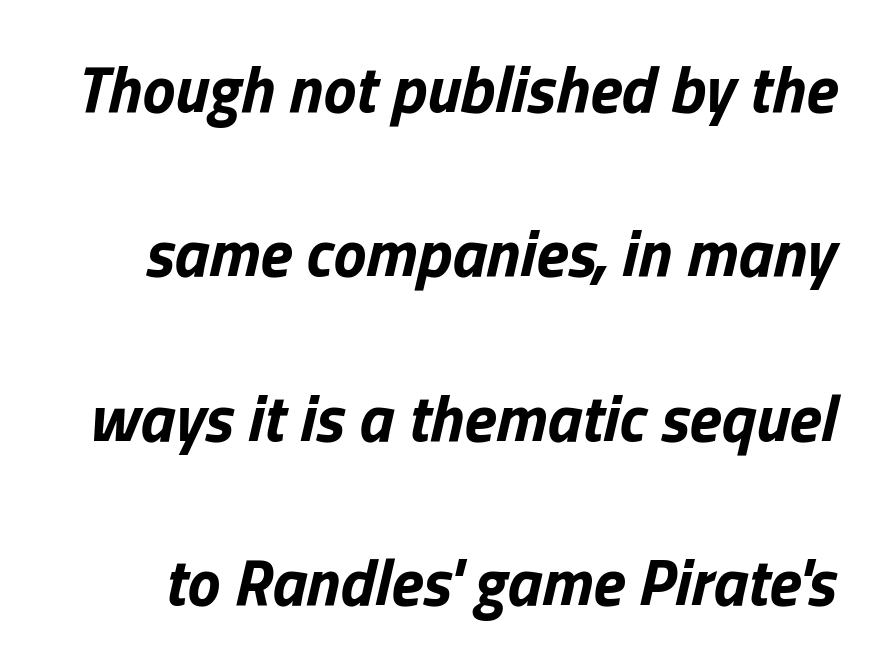
Q: Is the text bold? A: Yes.
Q: Is the text italic (slanted)? A: Yes, it leans right by about 13 degrees.
Q: Is the text underlined? A: No.
Q: Is the spacing between letters normal or unusually wide? A: Normal.
Q: Is the spacing between lines tight, normal or loose? A: Loose.
Q: Width (condensed, normal, or wide)? A: Normal.
Q: Stroke contrast? A: Low.
Q: x-height? A: Medium.
Q: Monospaced? A: No.
